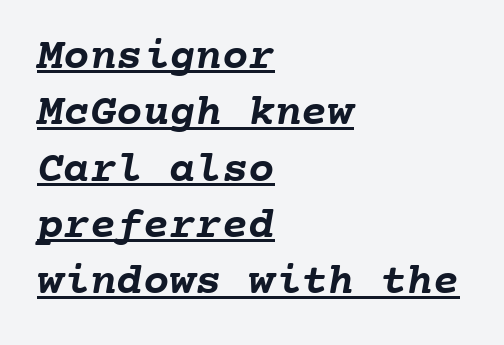
The image shows 44 px semibold type, monospaced; set left-aligned, normal line spacing (1.28x), normal letter spacing, underlined; low stroke contrast and a medium x-height.
